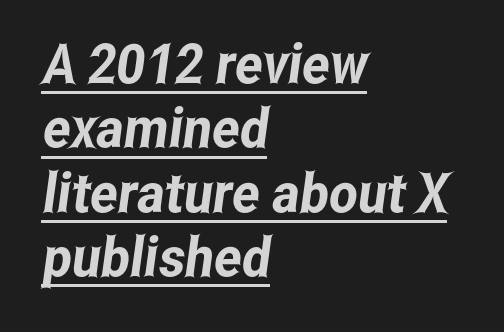
Q: Is the typeface a serif or a sans-serif typeface? A: Sans-serif.
Q: Is the text underlined? A: Yes.
Q: How is the paragraph aligned? A: Left-aligned.
Q: Is the spacing between letters normal or unusually wide? A: Normal.
Q: Width (condensed, normal, or wide)? A: Condensed.
Q: Stroke contrast? A: Low.
Q: x-height? A: Medium.
Q: Monospaced? A: No.
